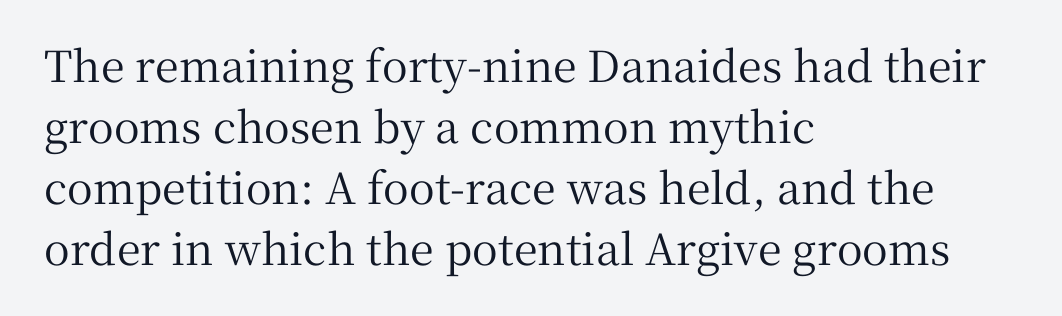
The image shows 43 px serif type, upright; set left-aligned, normal line spacing (1.42x), normal letter spacing, not underlined; medium stroke contrast and a medium x-height.
